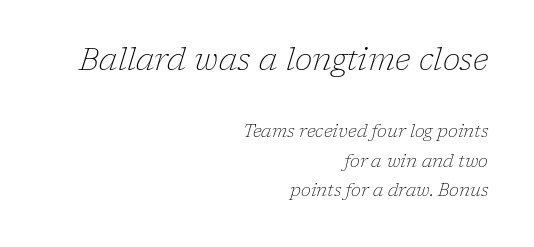
Q: Is the text bold? A: No.
Q: Is the text italic (slanted)? A: Yes, it leans right by about 17 degrees.
Q: Is the typeface a serif or a sans-serif typeface? A: Serif.
Q: Is the text underlined? A: No.
Q: How is the paragraph aligned? A: Right-aligned.
Q: Is the spacing between letters normal or unusually wide? A: Normal.
Q: Is the spacing between lines tight, normal or loose? A: Normal.
Q: Which block of text is set in a larger size, the first (top) or the second (bottom)? A: The first (top) one.
Q: Width (condensed, normal, or wide)? A: Normal.
Q: Stroke contrast? A: Low.
Q: x-height? A: Medium.
Q: Monospaced? A: No.
